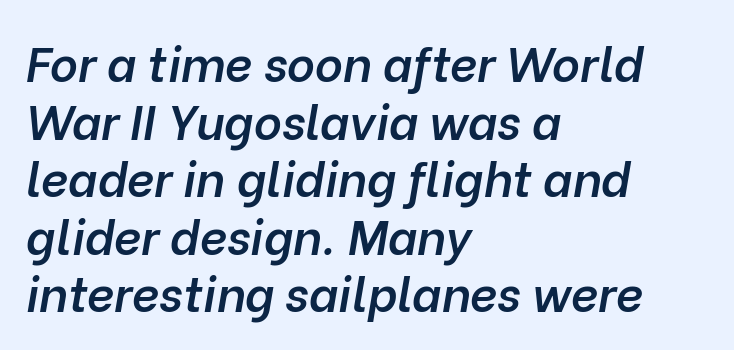
Does the weight exceed regular? Yes, but only to semibold. Every row of glyphs begins at an identical x-position on the left. Looks like regular typesetting: each glyph gets only the width it needs. Every character sits at an angle, as italics do. Plain, unruled lines of type.
